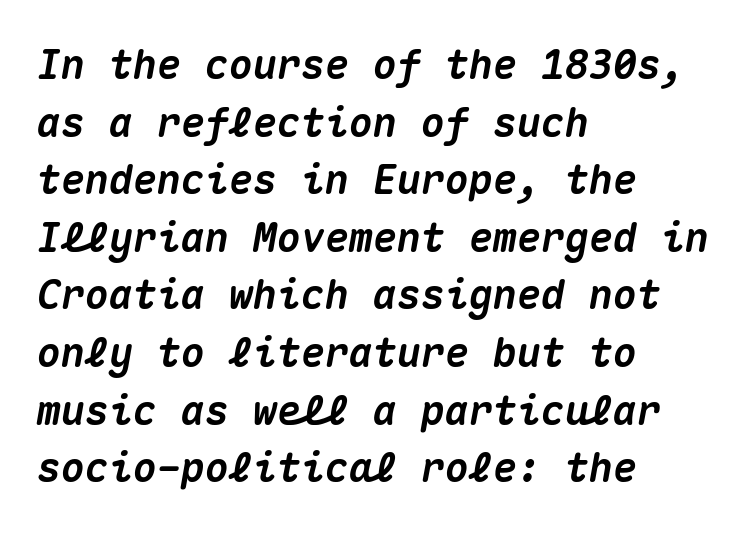
Q: Is the text bold? A: Yes.
Q: Is the text italic (slanted)? A: Yes, it leans right by about 10 degrees.
Q: Is the text underlined? A: No.
Q: How is the paragraph aligned? A: Left-aligned.
Q: Is the spacing between letters normal or unusually wide? A: Normal.
Q: Is the spacing between lines tight, normal or loose? A: Normal.
Q: Width (condensed, normal, or wide)? A: Normal.
Q: Stroke contrast? A: Medium.
Q: x-height? A: Medium.
Q: Monospaced? A: Yes.
